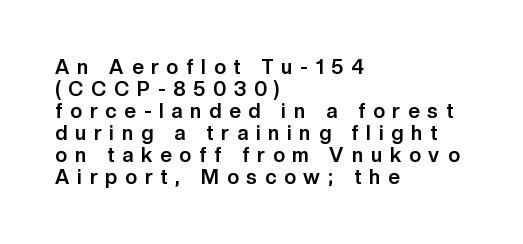
The image shows 20 px bold type, upright; set left-aligned, tight line spacing (1.1x), unusually wide letter spacing (+0.4 em), not underlined.
